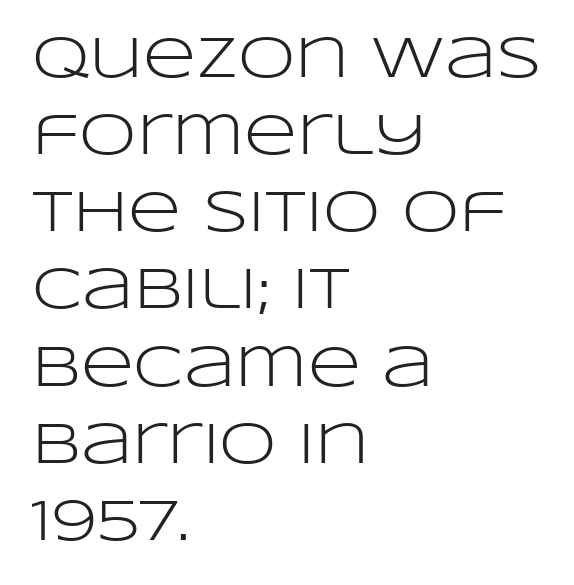
Q: Is the text bold? A: No.
Q: Is the text italic (slanted)? A: No, it is upright.
Q: Is the typeface a serif or a sans-serif typeface? A: Sans-serif.
Q: Is the text underlined? A: No.
Q: How is the paragraph aligned? A: Left-aligned.
Q: Is the spacing between letters normal or unusually wide? A: Normal.
Q: Is the spacing between lines tight, normal or loose? A: Normal.
Q: Width (condensed, normal, or wide)? A: Wide.
Q: Stroke contrast? A: Low.
Q: x-height? A: Large.
Q: Monospaced? A: No.
